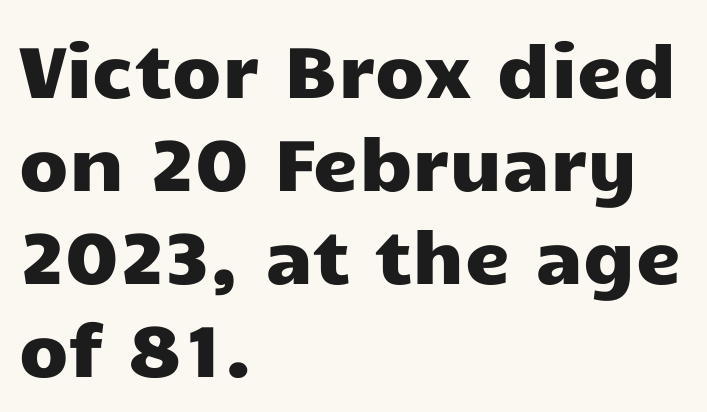
The image shows 72 px wide sans-serif type, upright; set left-aligned, normal line spacing (1.29x), normal letter spacing, not underlined; low stroke contrast and a medium x-height.
